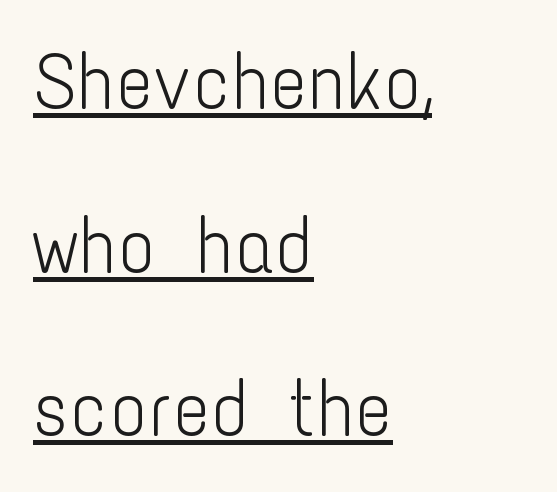
The gaps between neighbouring characters are ordinary and unremarkable. The rendering uses a large line-height, opening up the rows. Note the varied advance widths — an 'i' is clearly narrower than an 'm'. It's the straight-up-and-down kind of type.
